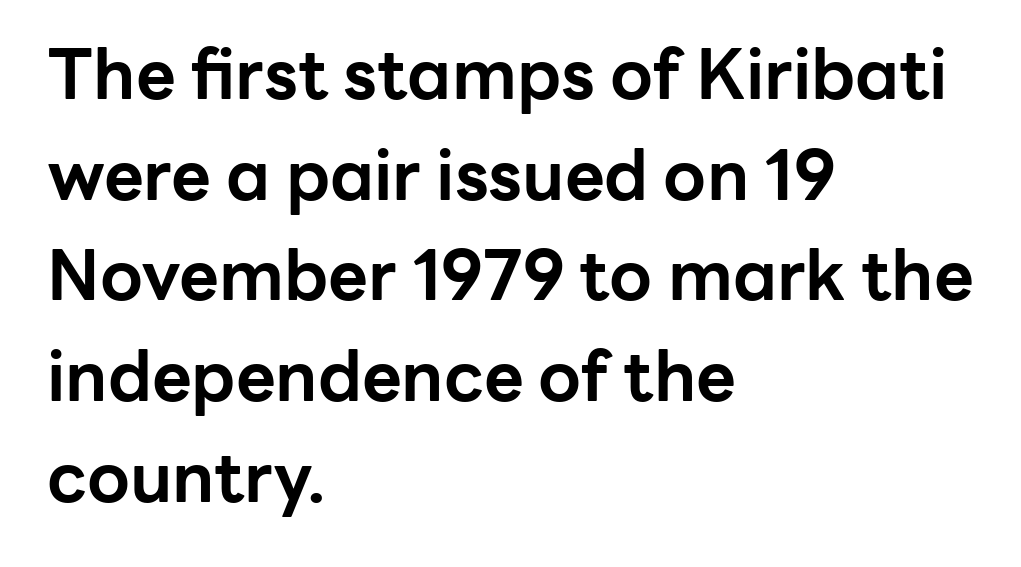
When letters stand straight like this, we call the style roman or upright. Nothing sits at the stroke ends, so this counts as sans-serif. The rendering uses a bold face; every stroke is thick and dark. Each line starts at the same left margin while the right side varies. Leading matches the norm, producing a regular column. What stands out about the letter spacing? Nothing — it is the standard amount.
